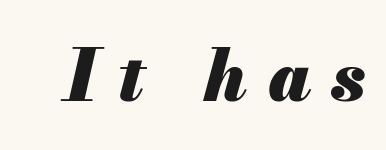
A clean baseline with only descenders dipping below it. Proportional: the letters do not fall into vertical columns. The rendering inserts visible extra space after every character. The axis of the letterforms is tilted away from vertical. How heavy is the stroke? Heavy — this is a bold.
